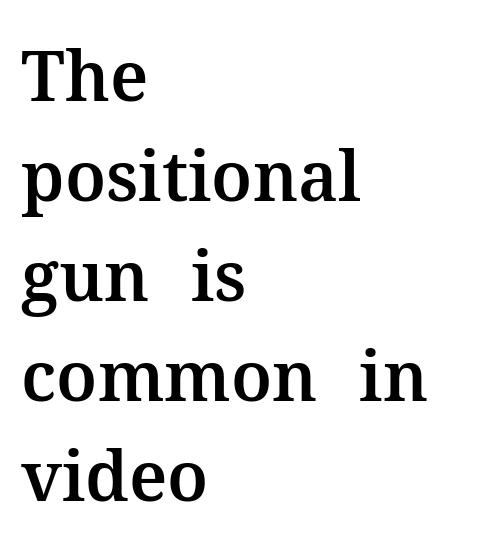
Has an underline been added? It has not. You could not count columns in this text — the font is proportionally spaced. The lines are quadded left. The letters stand straight up with perfectly vertical stems. Glyph-to-glyph distance matches everyday printed text.
